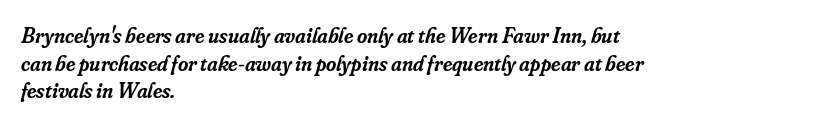
{"italic": "yes", "lean": "right", "slant_degrees": 16, "bold": "semi", "underline": "no", "align": "left", "line_spacing": "normal", "line_spacing_ratio": 1.26, "letter_spacing": "normal", "letter_spacing_em": 0.0, "glyph_px": 22}
